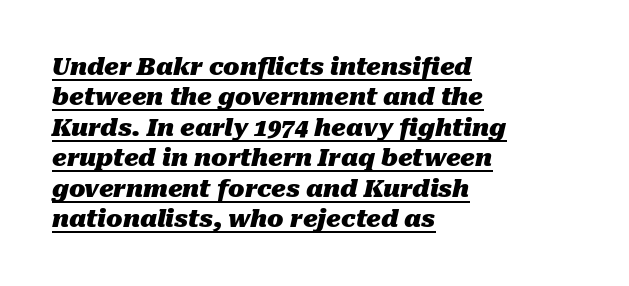
Q: Is the text bold? A: Yes.
Q: Is the text italic (slanted)? A: Yes, it leans right by about 10 degrees.
Q: Is the text underlined? A: Yes.
Q: How is the paragraph aligned? A: Left-aligned.
Q: Is the spacing between letters normal or unusually wide? A: Normal.
Q: Is the spacing between lines tight, normal or loose? A: Normal.
